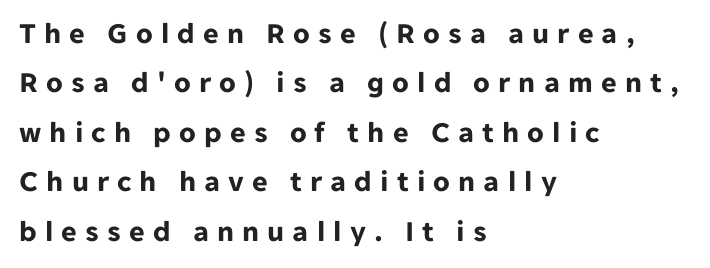
Beneath every word, the page is bare. One-word summary of the alignment: left. The lines sit at an ordinary, default distance from one another. Set as a true bold cut, around the 700 mark.
